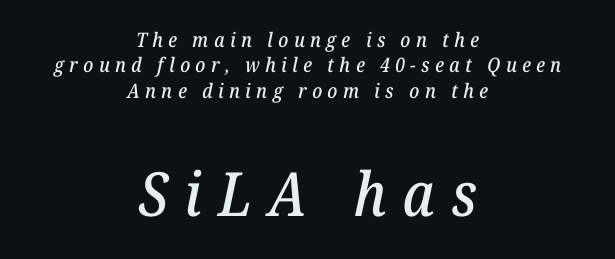
{"serif": "yes", "italic": "yes", "lean": "right", "slant_degrees": 12, "width": "normal", "stroke_contrast": "low", "x_height": "medium", "monospaced": "no", "underline": "no", "align": "center", "line_spacing": "normal", "line_spacing_ratio": 1.27, "letter_spacing": "wide", "letter_spacing_em": 0.27, "larger_block": "second", "size_ratio": 3.05, "glyph_px": 61}
